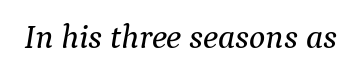
The image shows 34 px serif type, italic (leaning right); set normal letter spacing, not underlined; medium stroke contrast and a medium x-height.
